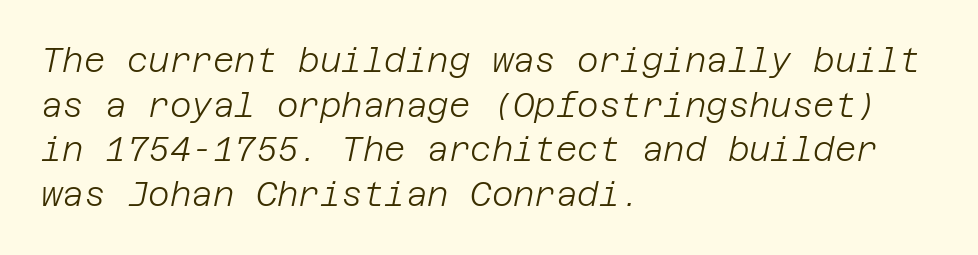
Q: Is the text bold? A: No.
Q: Is the text italic (slanted)? A: Yes, it leans right by about 12 degrees.
Q: Is the text underlined? A: No.
Q: How is the paragraph aligned? A: Left-aligned.
Q: Is the spacing between letters normal or unusually wide? A: Normal.
Q: Is the spacing between lines tight, normal or loose? A: Normal.
Q: Width (condensed, normal, or wide)? A: Normal.
Q: Stroke contrast? A: Low.
Q: x-height? A: Large.
